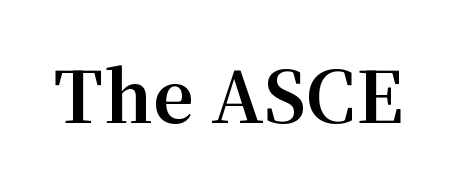
{"serif": "yes", "italic": "no", "bold": "yes", "weight": "bold", "width": "normal", "stroke_contrast": "medium", "x_height": "medium", "monospaced": "no", "underline": "no", "letter_spacing": "normal", "letter_spacing_em": 0.0, "glyph_px": 71}
